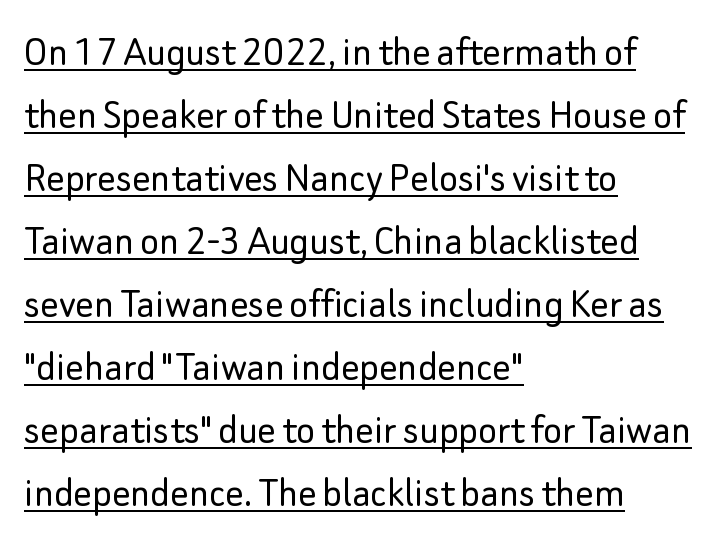
The image shows 45 px light sans-serif type, upright; set left-aligned, normal line spacing (1.4x), normal letter spacing, underlined; low stroke contrast and a small x-height.
